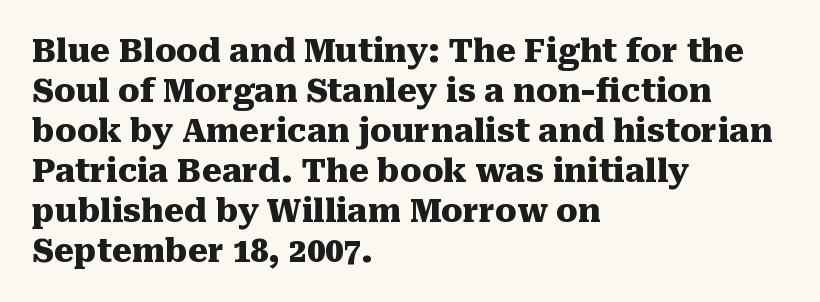
Q: Is the text bold? A: Yes.
Q: Is the text italic (slanted)? A: No, it is upright.
Q: Is the typeface a serif or a sans-serif typeface? A: Serif.
Q: Is the text underlined? A: No.
Q: How is the paragraph aligned? A: Left-aligned.
Q: Is the spacing between letters normal or unusually wide? A: Normal.
Q: Is the spacing between lines tight, normal or loose? A: Normal.
Q: Width (condensed, normal, or wide)? A: Normal.
Q: Stroke contrast? A: Medium.
Q: x-height? A: Medium.
Q: Monospaced? A: No.
